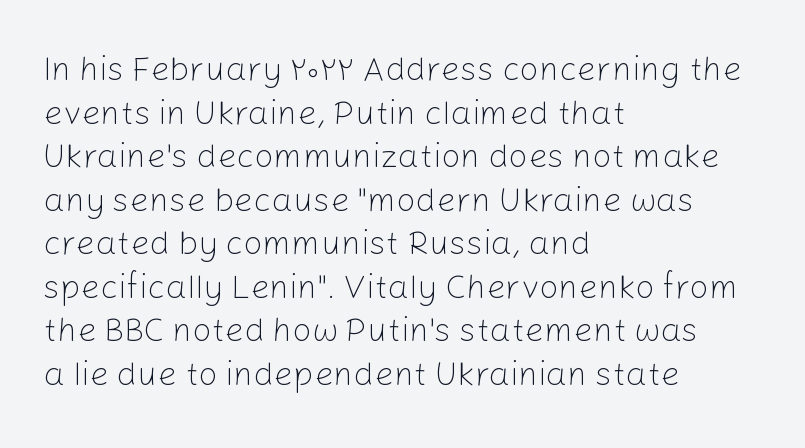
{"serif": "no", "italic": "no", "bold": "no", "weight": "light", "width": "normal", "stroke_contrast": "low", "x_height": "medium", "monospaced": "no", "underline": "no", "align": "left", "line_spacing": "normal", "line_spacing_ratio": 1.28, "letter_spacing": "normal", "letter_spacing_em": 0.0, "glyph_px": 34}
